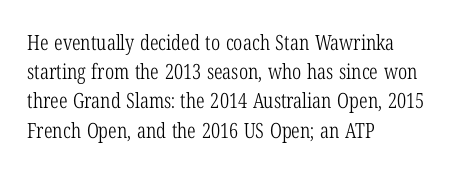
{"italic": "no", "bold": "no", "underline": "no", "align": "left", "line_spacing": "normal", "line_spacing_ratio": 1.39, "letter_spacing": "normal", "letter_spacing_em": 0.0, "glyph_px": 21}
